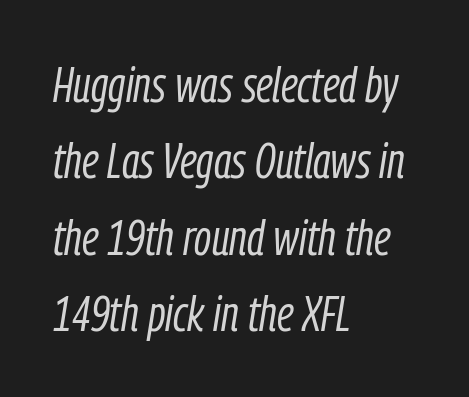
{"italic": "yes", "lean": "right", "slant_degrees": 9, "bold": "no", "weight": "light", "width": "condensed", "stroke_contrast": "low", "x_height": "medium", "monospaced": "no", "underline": "no", "align": "left", "line_spacing": "normal", "line_spacing_ratio": 1.53, "letter_spacing": "normal", "letter_spacing_em": 0.0, "glyph_px": 50}
